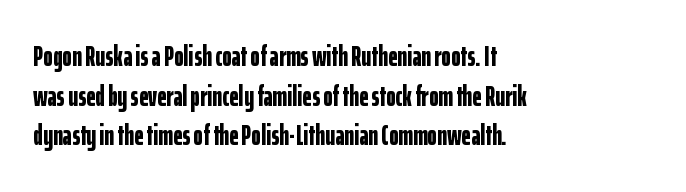
The image shows 29 px bold, condensed sans-serif type, upright; set left-aligned, normal line spacing (1.37x), normal letter spacing, not underlined; low stroke contrast and a medium x-height.
